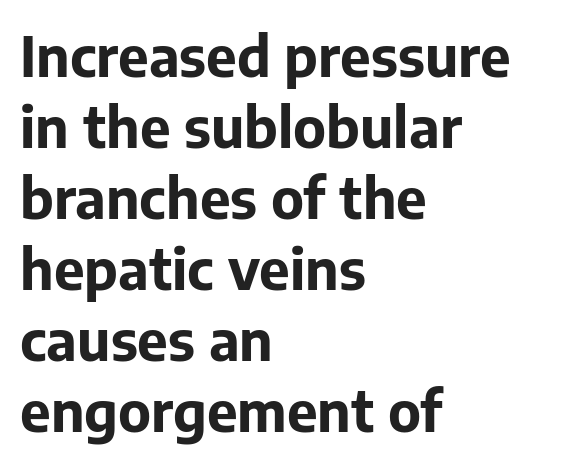
{"serif": "no", "italic": "no", "bold": "yes", "weight": "bold", "width": "normal", "stroke_contrast": "low", "x_height": "medium", "monospaced": "no", "underline": "no", "align": "left", "line_spacing": "normal", "line_spacing_ratio": 1.29, "letter_spacing": "normal", "letter_spacing_em": 0.0, "glyph_px": 55}
